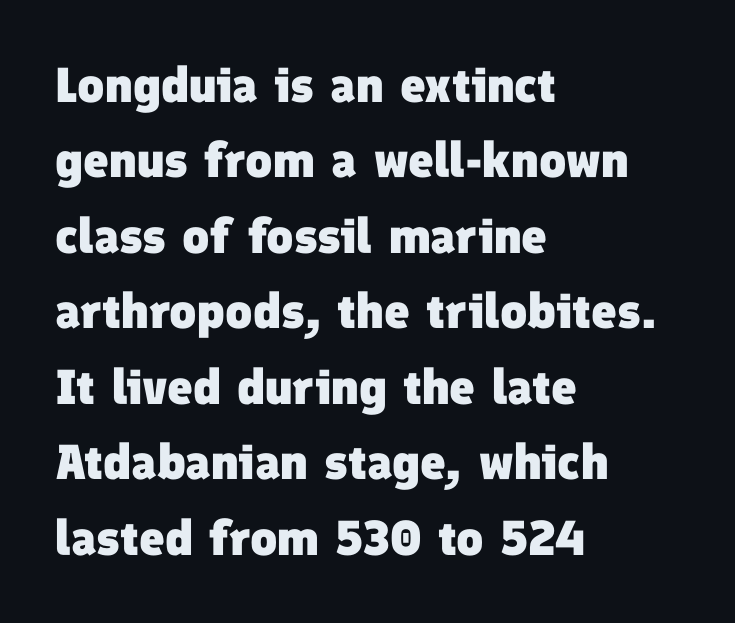
Does the weight exceed regular? Yes, all the way to bold. Any mark beneath the type? The region is blank. Type style note: lacks serifs. Leftover space on each line is placed entirely after the last word. Notice how descenders clear the ascenders below comfortably — that's standard leading. The rendering uses natural spacing where letterforms have individual widths.
